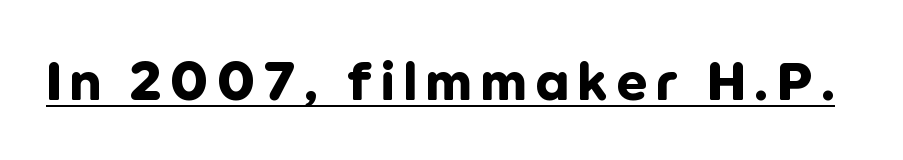
The image shows 54 px bold sans-serif type, upright; set underlined; low stroke contrast and a medium x-height.
